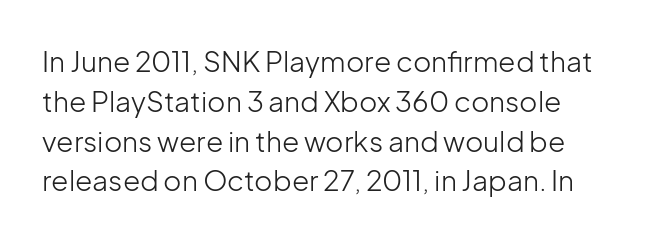
Upright lettering throughout. Compared with a centered layout, this one pins lines to the left instead. The line texture is even and compact thanks to regular tracking. Look at the bottom of the vertical strokes: they stop flat, with no serifs. The face used here is proportionally spaced, like ordinary book or web type. Summary of weight: not heavy and not bold.
